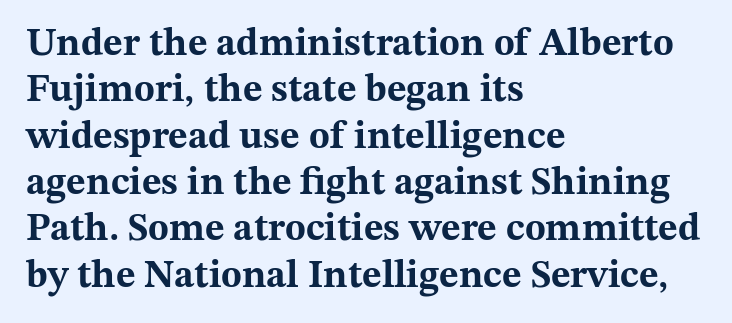
The paragraph has a hard left edge and a soft right edge. Each row of text sits above clean, open space. The sample has been set heavy, in full bold. The passage shown has conventional tracking throughout. A typesetter would call this proportional, since set widths differ per character.
